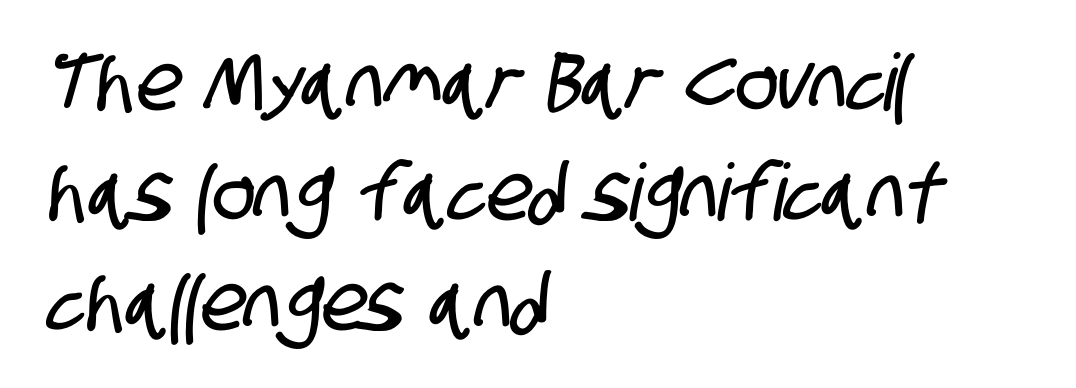
Whoever set this chose a conventional vertical rhythm. Underline: absent. Each letter keeps its own natural width here, so spacing adapts to shape. Type style note: lacks serifs. The rendering anchors every line to the left-hand side.
